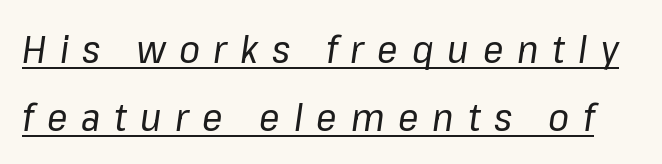
The image shows 38 px regular-weight type, italic (leaning right); set line spacing 1.78x, unusually wide letter spacing (+0.36 em), underlined; low stroke contrast and a medium x-height.
